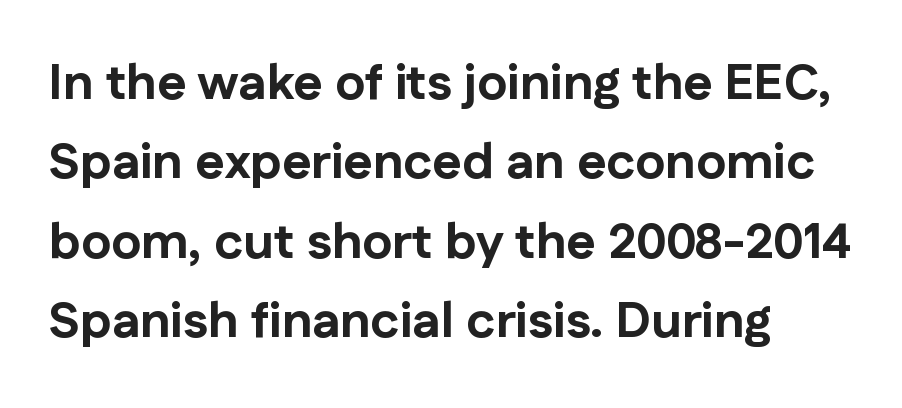
The image shows 50 px bold sans-serif type, upright; set left-aligned, normal line spacing (1.59x), normal letter spacing, not underlined; low stroke contrast and a medium x-height.
